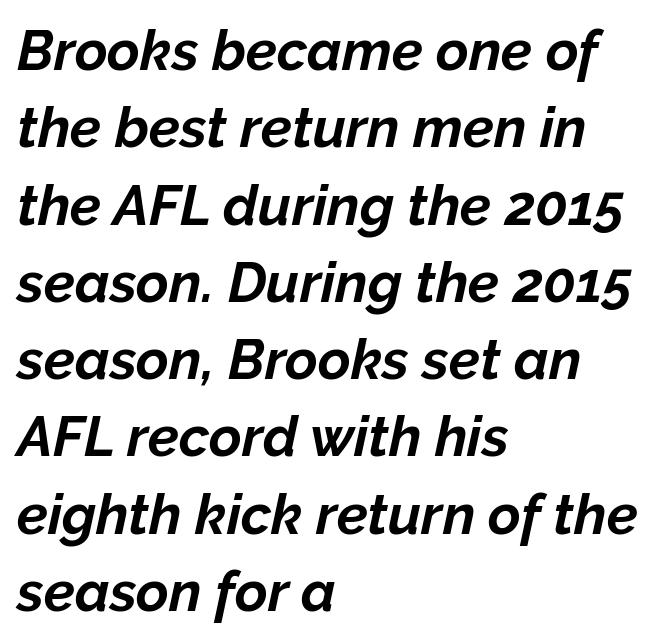
The type is set solid horizontally, with unmodified tracking. The paragraph shown leans on its left margin. Think of a printed novel: that variable character pitch is what you see here. In terms of posture, this sample is oblique.
